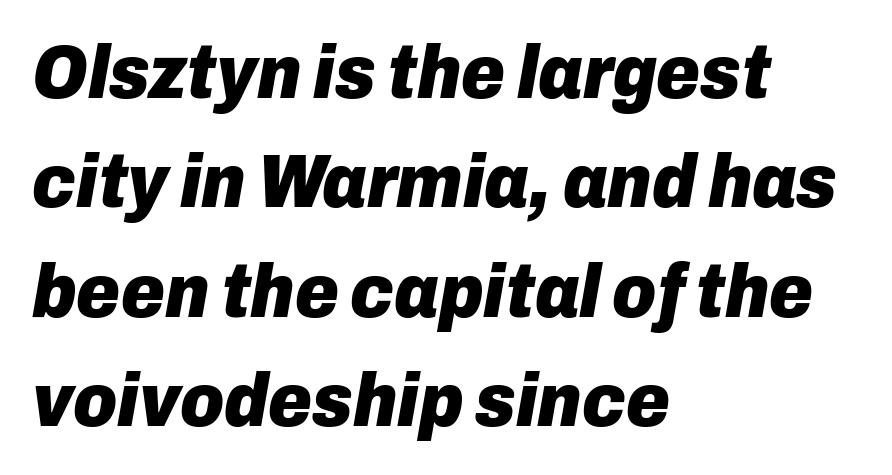
Q: Is the text bold? A: Yes.
Q: Is the text italic (slanted)? A: Yes, it leans right by about 10 degrees.
Q: Is the text underlined? A: No.
Q: How is the paragraph aligned? A: Left-aligned.
Q: Is the spacing between letters normal or unusually wide? A: Normal.
Q: Is the spacing between lines tight, normal or loose? A: Normal.
Q: Width (condensed, normal, or wide)? A: Normal.
Q: Stroke contrast? A: Low.
Q: x-height? A: Medium.
Q: Monospaced? A: No.
